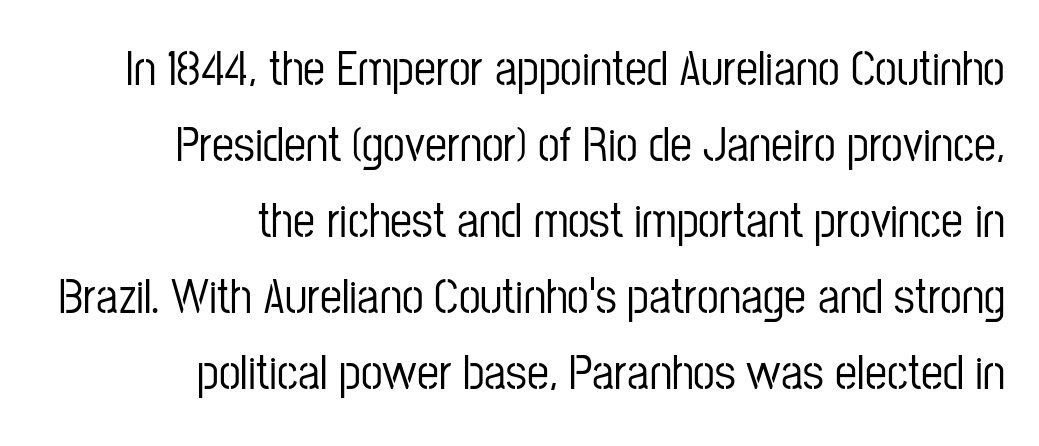
{"serif": "no", "italic": "no", "width": "condensed", "stroke_contrast": "low", "x_height": "medium", "monospaced": "no", "underline": "no", "align": "right", "line_spacing": "normal", "line_spacing_ratio": 1.55, "letter_spacing": "normal", "letter_spacing_em": 0.0, "glyph_px": 49}
